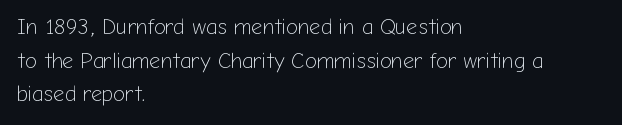
The image shows 22 px text type, upright; set left-aligned, normal line spacing (1.53x), normal letter spacing, not underlined.
